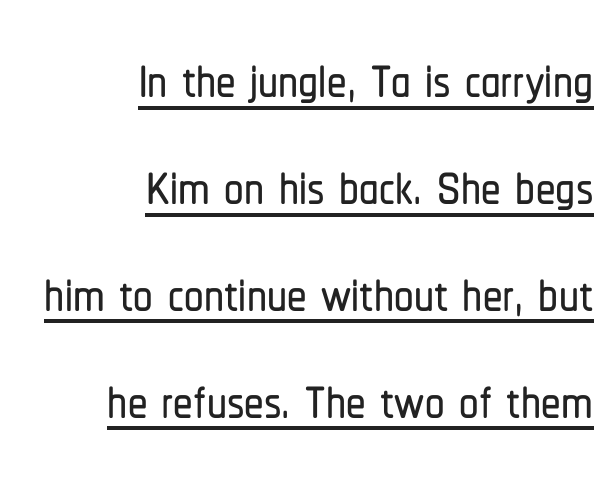
Q: Is the text italic (slanted)? A: No, it is upright.
Q: Is the typeface a serif or a sans-serif typeface? A: Sans-serif.
Q: Is the text underlined? A: Yes.
Q: How is the paragraph aligned? A: Right-aligned.
Q: Is the spacing between letters normal or unusually wide? A: Normal.
Q: Is the spacing between lines tight, normal or loose? A: Normal.
Q: Width (condensed, normal, or wide)? A: Condensed.
Q: Stroke contrast? A: Low.
Q: x-height? A: Medium.
Q: Monospaced? A: No.
